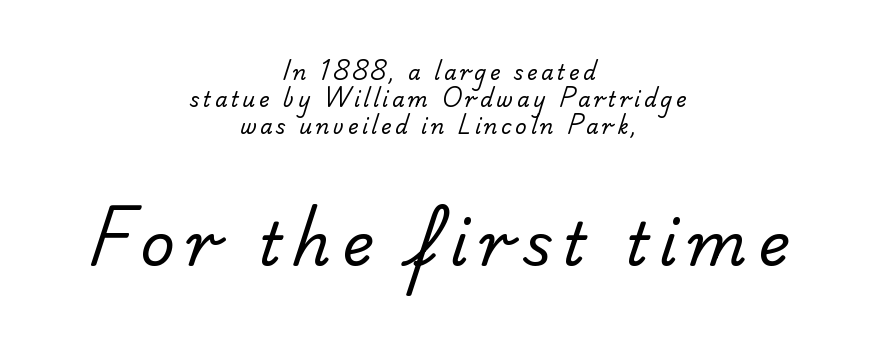
{"serif": "no", "bold": "no", "weight": "regular", "width": "normal", "stroke_contrast": "low", "x_height": "small", "monospaced": "no", "underline": "no", "align": "center", "line_spacing": "normal", "line_spacing_ratio": 1.34, "larger_block": "second", "size_ratio": 3.0, "glyph_px": 60}
